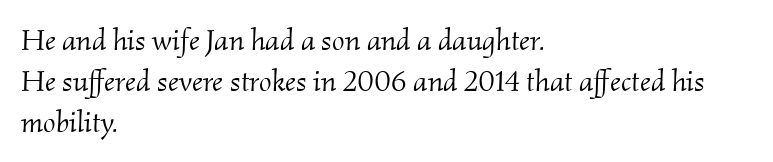
The image shows 30 px light serif type, italic (leaning right); set left-aligned, normal line spacing (1.37x), normal letter spacing, not underlined; medium stroke contrast and a small x-height.
